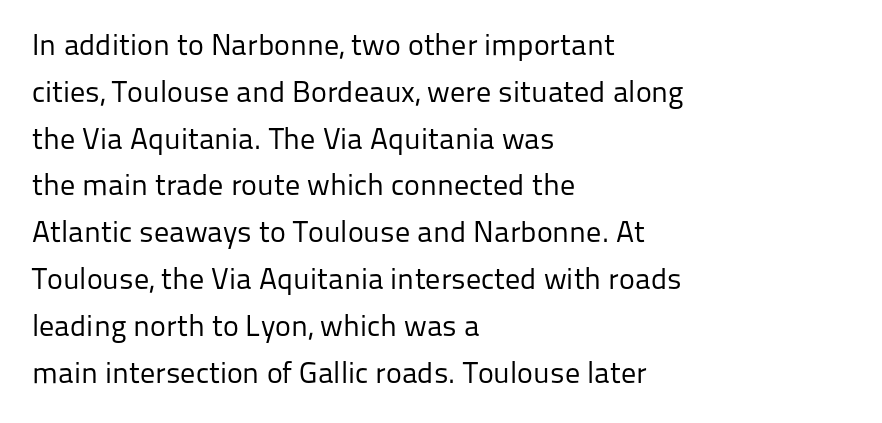
{"serif": "no", "italic": "no", "bold": "no", "weight": "regular", "width": "normal", "stroke_contrast": "low", "x_height": "medium", "monospaced": "no", "underline": "no", "align": "left", "line_spacing": "normal", "line_spacing_ratio": 1.56, "letter_spacing": "normal", "letter_spacing_em": 0.0, "glyph_px": 30}
